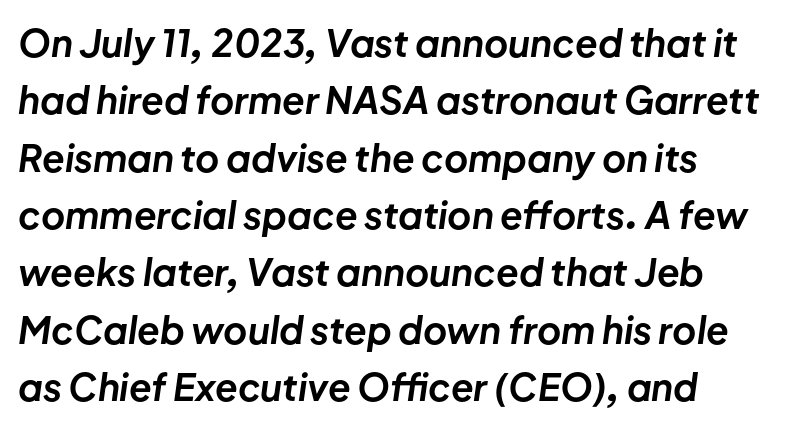
{"italic": "yes", "lean": "right", "slant_degrees": 8, "bold": "yes", "weight": "bold", "width": "normal", "stroke_contrast": "low", "x_height": "medium", "monospaced": "no", "underline": "no", "align": "left", "line_spacing": "normal", "line_spacing_ratio": 1.55, "letter_spacing": "normal", "letter_spacing_em": 0.0, "glyph_px": 37}
